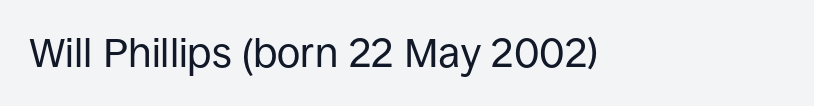
The image shows 41 px regular-weight sans-serif type, upright; set normal letter spacing, not underlined; low stroke contrast and a large x-height.
